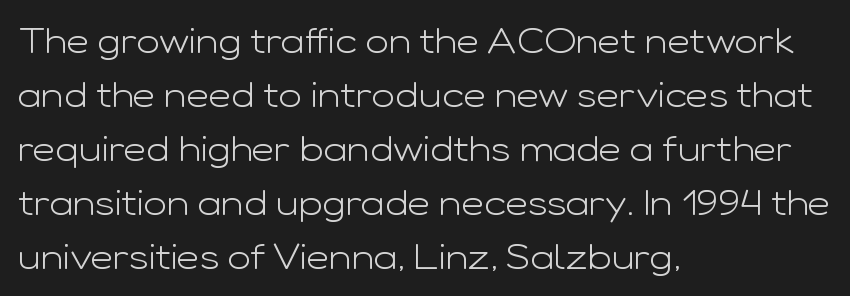
{"serif": "no", "italic": "no", "bold": "no", "weight": "light", "width": "wide", "stroke_contrast": "low", "x_height": "medium", "monospaced": "no", "underline": "no", "align": "left", "line_spacing": "normal", "line_spacing_ratio": 1.54, "letter_spacing": "normal", "letter_spacing_em": 0.0, "glyph_px": 35}
